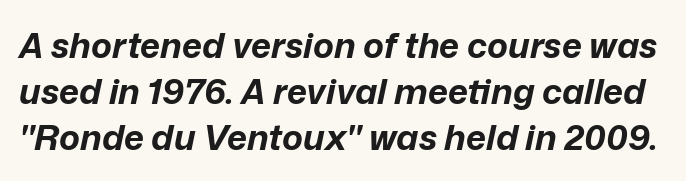
{"italic": "yes", "lean": "right", "slant_degrees": 12, "bold": "yes", "weight": "bold", "width": "normal", "stroke_contrast": "low", "x_height": "medium", "monospaced": "no", "underline": "no", "line_spacing": "normal", "line_spacing_ratio": 1.31, "letter_spacing": "normal", "letter_spacing_em": 0.0, "glyph_px": 35}
